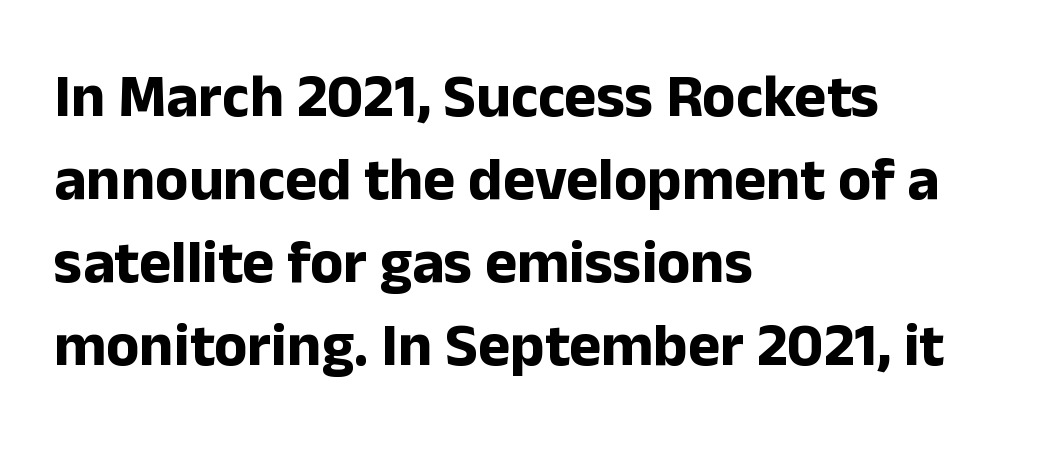
The image shows 61 px bold sans-serif type, upright; set left-aligned, normal line spacing (1.36x), normal letter spacing, not underlined; low stroke contrast and a medium x-height.
